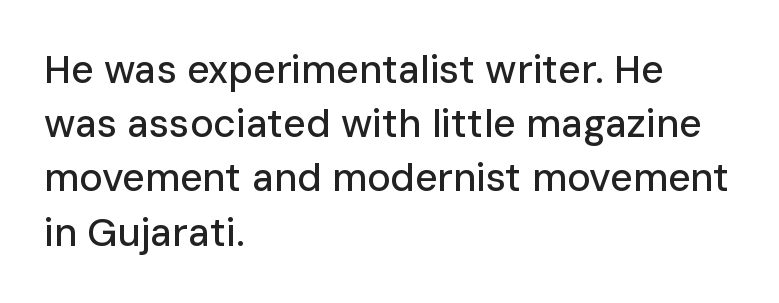
{"serif": "no", "italic": "no", "width": "normal", "stroke_contrast": "low", "x_height": "medium", "monospaced": "no", "underline": "no", "align": "left", "line_spacing": "normal", "line_spacing_ratio": 1.39, "letter_spacing": "normal", "letter_spacing_em": 0.0, "glyph_px": 39}
